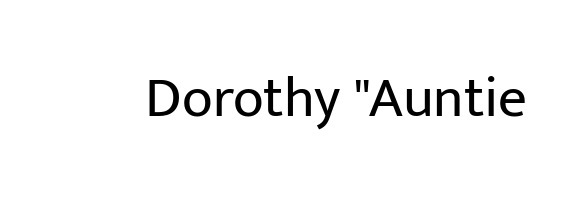
The words here are not underlined. Observe the ordinary spacing: letters are neighbours, not strangers. To sum up the face: it is a sans, with no serifs. This is the regular roman posture of the typeface. Think of a printed novel: that variable character pitch is what you see here.
